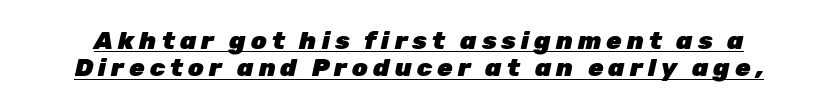
{"italic": "yes", "lean": "right", "slant_degrees": 12, "bold": "yes", "underline": "yes", "line_spacing": "tight", "line_spacing_ratio": 1.1, "letter_spacing": "wide", "letter_spacing_em": 0.2, "glyph_px": 25}
